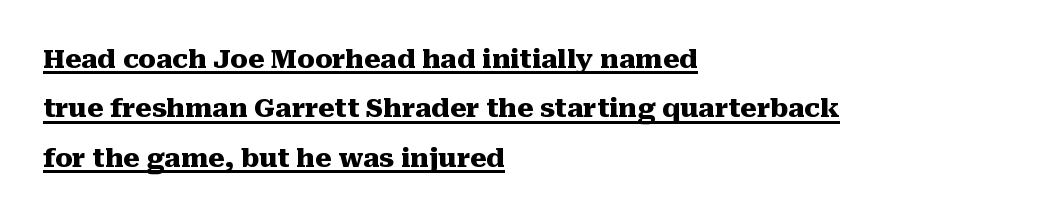
This sample is left-justified, so line endings fall wherever the words run out. What decoration does the sample have? An underline. The horizontal fit of the characters is conventional and even. A roman cut, with each character standing at attention. Successive baselines arrive slowly, with a big drop between each. Typesetter's note: full bold, strokes at maximum text heaviness.
